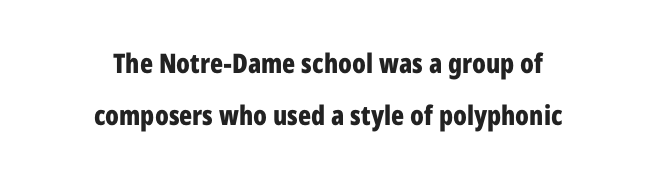
{"italic": "no", "bold": "yes", "underline": "no", "align": "center", "line_spacing": "loose", "line_spacing_ratio": 1.92, "letter_spacing": "normal", "letter_spacing_em": 0.0, "glyph_px": 27}
